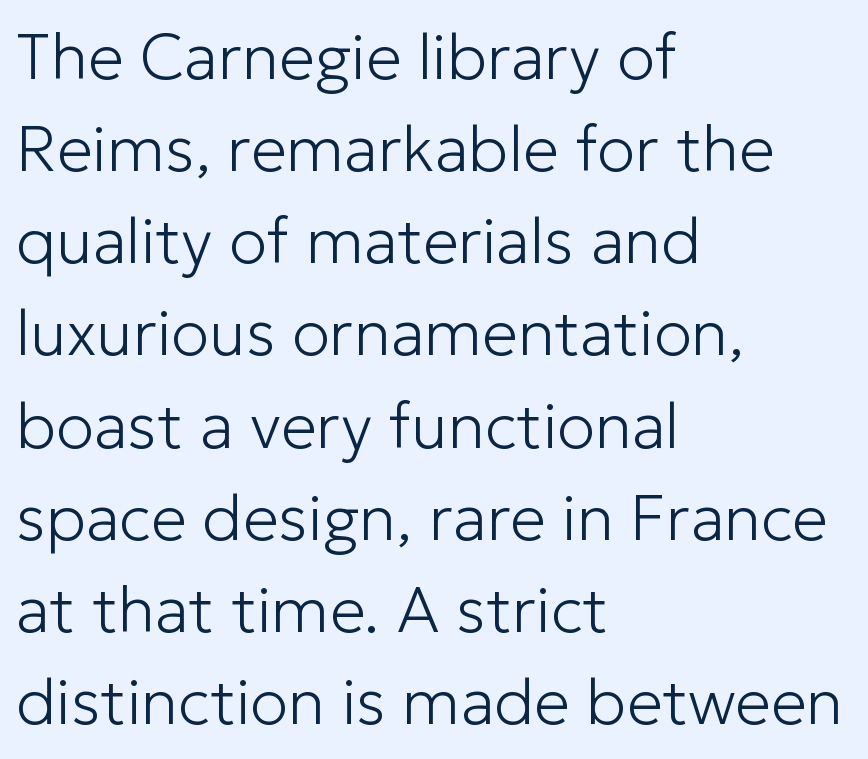
Q: Is the text bold? A: No.
Q: Is the text italic (slanted)? A: No, it is upright.
Q: Is the typeface a serif or a sans-serif typeface? A: Sans-serif.
Q: Is the text underlined? A: No.
Q: How is the paragraph aligned? A: Left-aligned.
Q: Is the spacing between letters normal or unusually wide? A: Normal.
Q: Is the spacing between lines tight, normal or loose? A: Normal.
Q: Width (condensed, normal, or wide)? A: Normal.
Q: Stroke contrast? A: Low.
Q: x-height? A: Medium.
Q: Monospaced? A: No.
